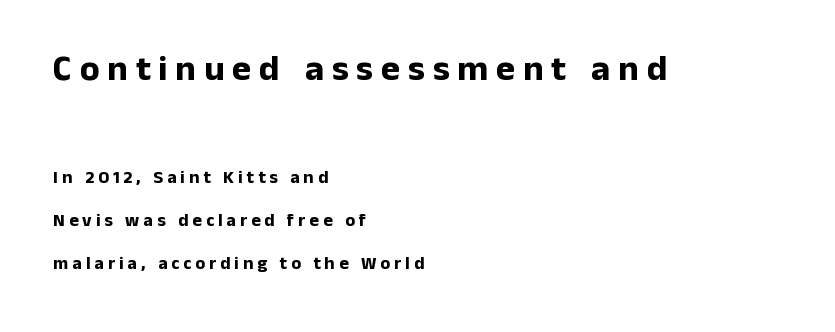
Q: Is the text bold? A: Yes.
Q: Is the text italic (slanted)? A: No, it is upright.
Q: Is the typeface a serif or a sans-serif typeface? A: Sans-serif.
Q: Is the text underlined? A: No.
Q: How is the paragraph aligned? A: Left-aligned.
Q: Is the spacing between letters normal or unusually wide? A: Unusually wide.
Q: Is the spacing between lines tight, normal or loose? A: Loose.
Q: Which block of text is set in a larger size, the first (top) or the second (bottom)? A: The first (top) one.
Q: Width (condensed, normal, or wide)? A: Normal.
Q: Stroke contrast? A: Low.
Q: x-height? A: Medium.
Q: Monospaced? A: No.
